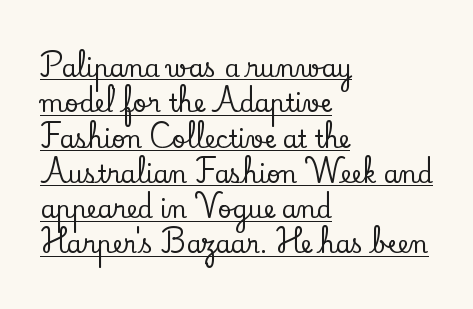
The image shows 24 px text type, upright; set left-aligned, normal line spacing (1.47x), normal letter spacing, underlined.
